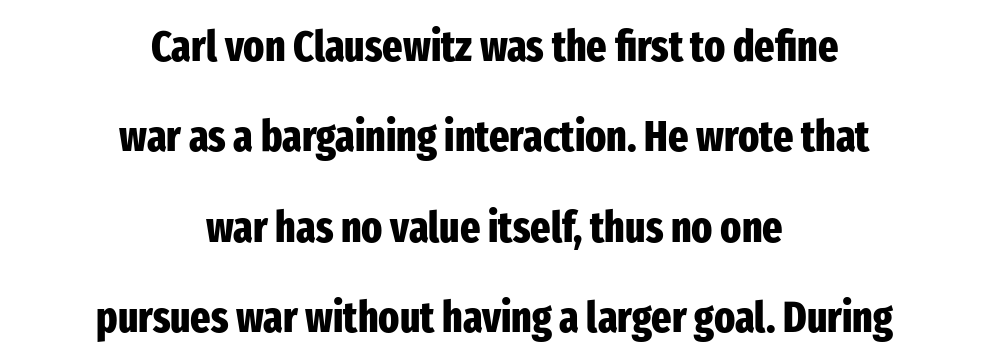
{"serif": "no", "italic": "no", "bold": "yes", "weight": "heavy", "width": "condensed", "stroke_contrast": "low", "x_height": "medium", "monospaced": "no", "underline": "no", "align": "center", "line_spacing": "loose", "line_spacing_ratio": 2.1, "letter_spacing": "normal", "letter_spacing_em": 0.0, "glyph_px": 43}
